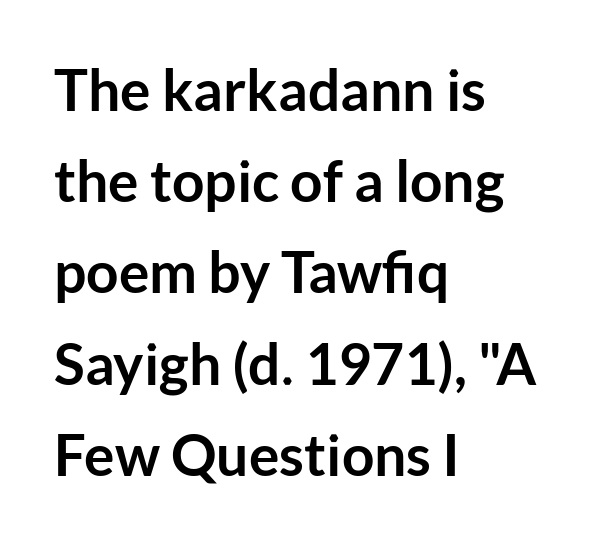
Q: Is the text bold? A: Yes.
Q: Is the text italic (slanted)? A: No, it is upright.
Q: Is the typeface a serif or a sans-serif typeface? A: Sans-serif.
Q: Is the text underlined? A: No.
Q: How is the paragraph aligned? A: Left-aligned.
Q: Is the spacing between letters normal or unusually wide? A: Normal.
Q: Is the spacing between lines tight, normal or loose? A: Normal.
Q: Width (condensed, normal, or wide)? A: Normal.
Q: Stroke contrast? A: Low.
Q: x-height? A: Medium.
Q: Monospaced? A: No.
